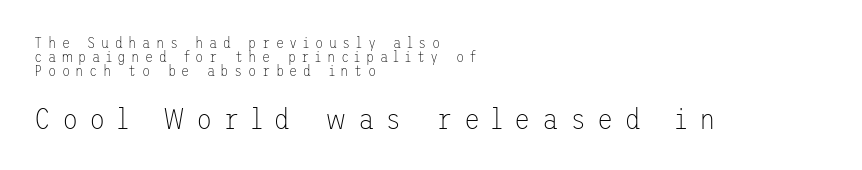
The passage shown has open, widely tracked lettering throughout. Do the letters lean? They stand straight. Leading: reduced. The characters display no serif detailing; their extremities are plain. Heft: none added — not bold.
